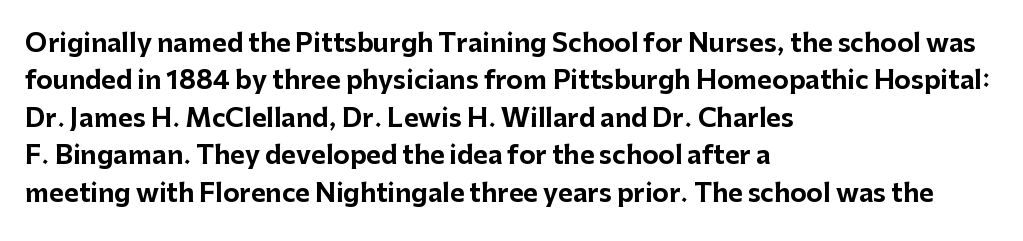
Q: Is the text bold? A: Yes.
Q: Is the text italic (slanted)? A: No, it is upright.
Q: Is the text underlined? A: No.
Q: How is the paragraph aligned? A: Left-aligned.
Q: Is the spacing between letters normal or unusually wide? A: Normal.
Q: Is the spacing between lines tight, normal or loose? A: Normal.
